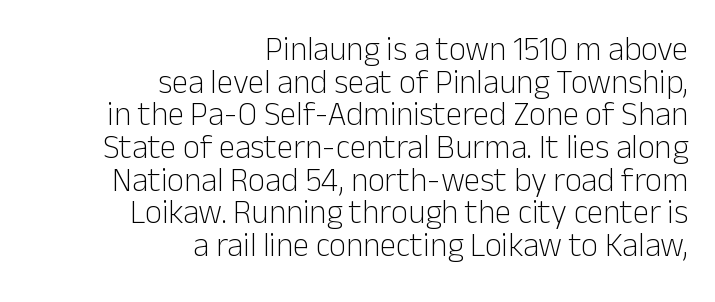
{"serif": "no", "italic": "no", "bold": "no", "weight": "light", "width": "normal", "stroke_contrast": "low", "x_height": "medium", "monospaced": "no", "underline": "no", "align": "right", "line_spacing": "tight", "line_spacing_ratio": 0.99, "letter_spacing": "normal", "letter_spacing_em": 0.0, "glyph_px": 33}
